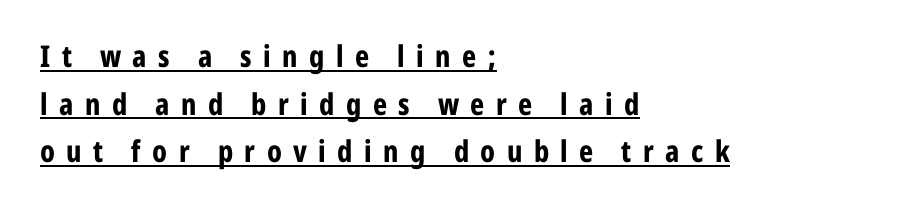
Q: Is the text bold? A: Yes.
Q: Is the text italic (slanted)? A: No, it is upright.
Q: Is the typeface a serif or a sans-serif typeface? A: Sans-serif.
Q: Is the text underlined? A: Yes.
Q: How is the paragraph aligned? A: Left-aligned.
Q: Is the spacing between letters normal or unusually wide? A: Unusually wide.
Q: Is the spacing between lines tight, normal or loose? A: Normal.
Q: Width (condensed, normal, or wide)? A: Condensed.
Q: Stroke contrast? A: Low.
Q: x-height? A: Medium.
Q: Monospaced? A: No.
